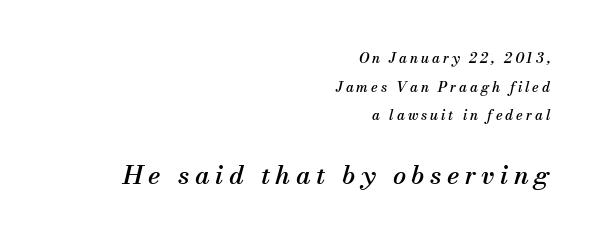
{"italic": "yes", "lean": "right", "slant_degrees": 13, "underline": "no", "align": "right", "line_spacing": "loose", "line_spacing_ratio": 2.05, "letter_spacing": "wide", "letter_spacing_em": 0.21, "larger_block": "second", "size_ratio": 1.86, "glyph_px": 26}
